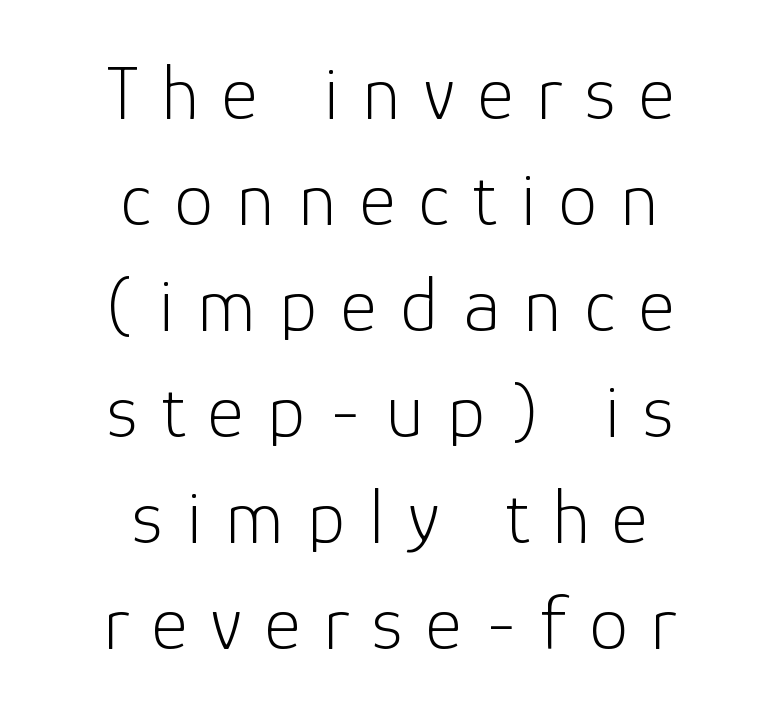
The image shows 78 px light sans-serif type, upright; set centered, normal line spacing (1.36x), unusually wide letter spacing (+0.3 em), not underlined; low stroke contrast and a medium x-height.
